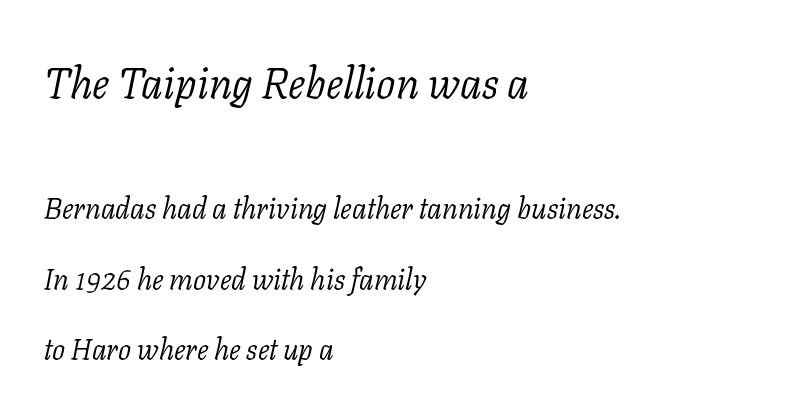
The passage shown is typed in a proportional face where columns would drift. There's an unmistakable incline to the writing here. Type without underlining. Letter spacing: default. This is serif lettering, the kind often seen in printed books.
